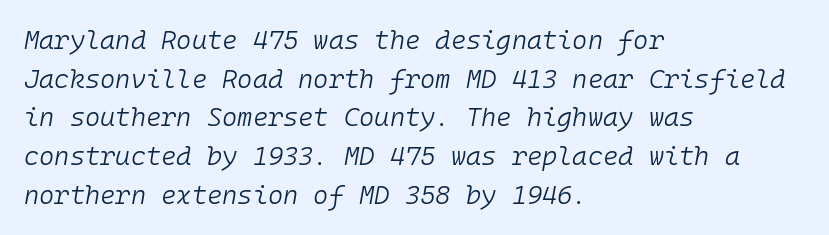
{"italic": "yes", "lean": "right", "slant_degrees": 10, "bold": "no", "underline": "no", "align": "left", "line_spacing": "normal", "line_spacing_ratio": 1.49, "letter_spacing": "normal", "letter_spacing_em": 0.0, "glyph_px": 26}
